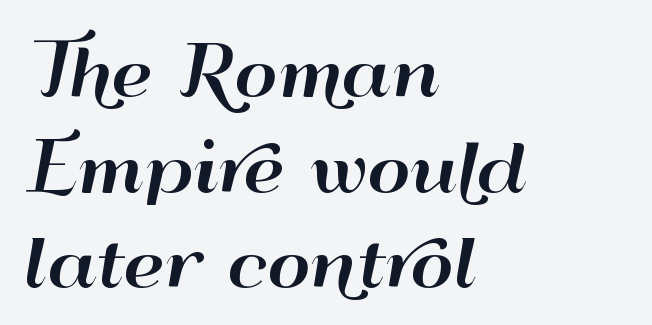
Plain, unruled lines of type. The rag falls on the right side of this text block. Compared with typical paragraphs, the rows here are spaced about the same. The characters display no serif detailing; their extremities are plain. Tracking here is standard; glyphs follow each other at the usual distance.
